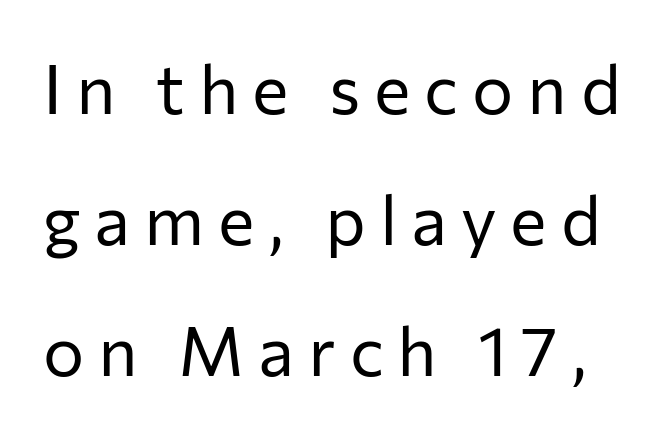
The image shows 69 px regular-weight sans-serif type, upright; set loose line spacing (1.9x), unusually wide letter spacing (+0.2 em), not underlined; low stroke contrast and a medium x-height.
